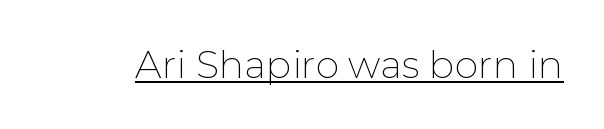
The image shows 38 px thin sans-serif type, upright; set normal letter spacing, underlined; low stroke contrast and a medium x-height.
